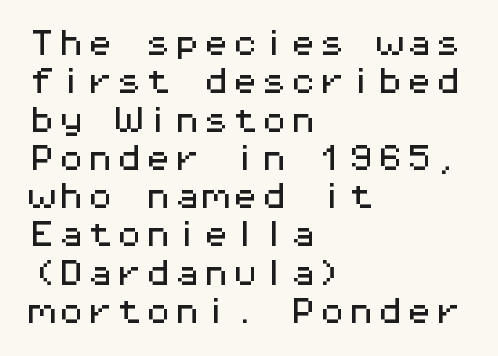
The text was rendered using a sans face with plain stroke endings. These lines are rendered in a fixed-pitch font. Line beginnings align vertically; line endings do not. This is roman type, the default non-slanted kind. The vertical gap from one line to the next is medium.
